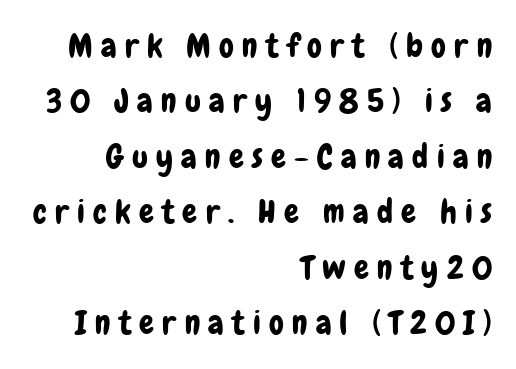
The image shows 33 px condensed sans-serif type, upright; set right-aligned, normal line spacing (1.68x), unusually wide letter spacing (+0.25 em), not underlined; low stroke contrast and a medium x-height.
